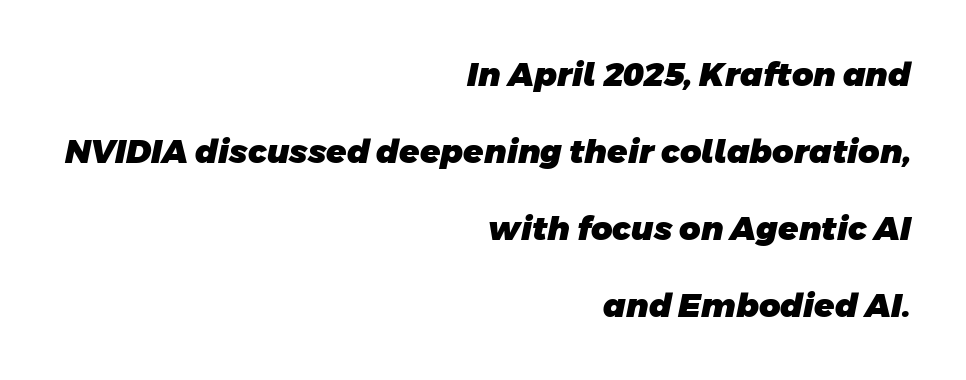
Q: Is the text bold? A: Yes.
Q: Is the typeface a serif or a sans-serif typeface? A: Sans-serif.
Q: Is the text underlined? A: No.
Q: How is the paragraph aligned? A: Right-aligned.
Q: Is the spacing between letters normal or unusually wide? A: Normal.
Q: Is the spacing between lines tight, normal or loose? A: Loose.
Q: Width (condensed, normal, or wide)? A: Normal.
Q: Stroke contrast? A: Low.
Q: x-height? A: Large.
Q: Monospaced? A: No.
